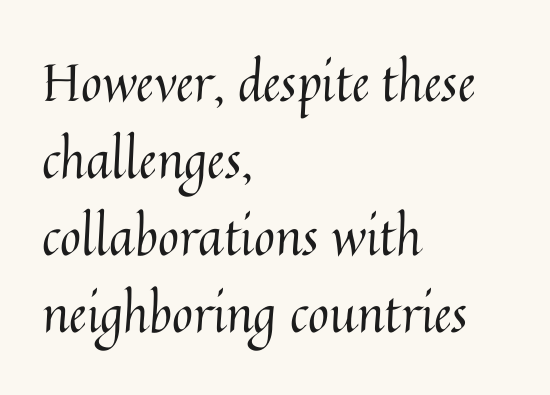
The image shows 51 px regular-weight type; set left-aligned, normal line spacing (1.51x), normal letter spacing, not underlined; medium stroke contrast and a medium x-height.
